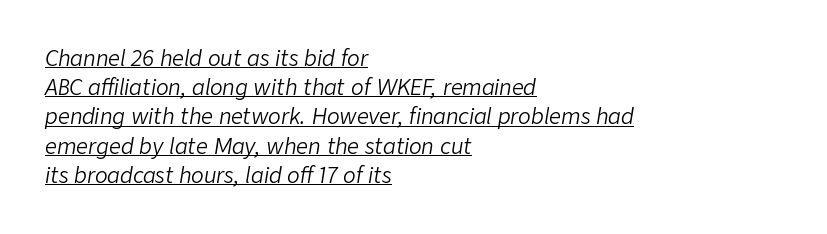
The image shows 21 px text type, italic (leaning right); set left-aligned, normal line spacing (1.39x), normal letter spacing, underlined.
